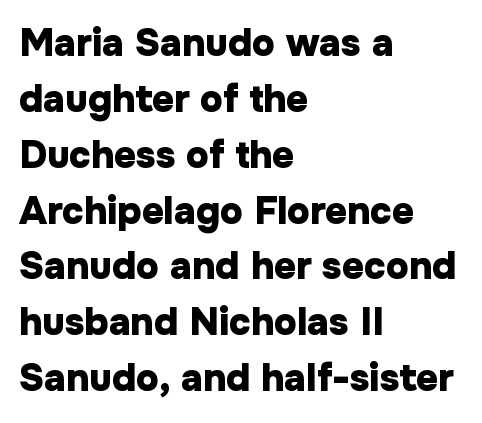
The image shows 38 px heavy sans-serif type, upright; set left-aligned, normal line spacing (1.47x), normal letter spacing, not underlined; low stroke contrast and a medium x-height.
